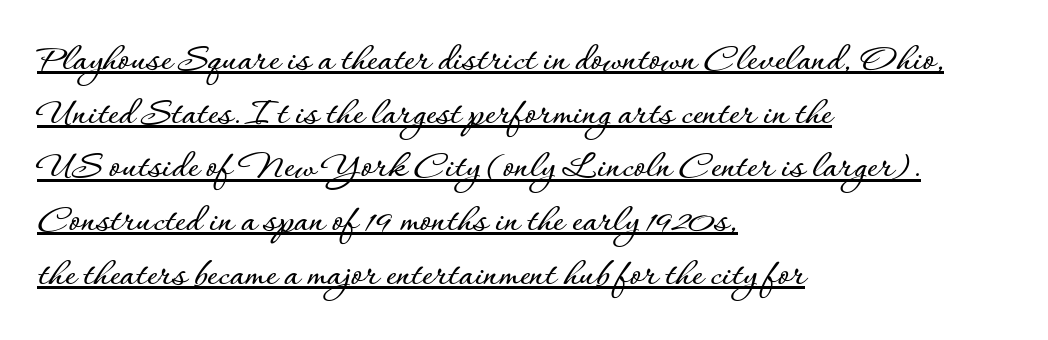
The image shows 41 px text type; set left-aligned, normal line spacing (1.31x), normal letter spacing, underlined; low stroke contrast and a small x-height.
